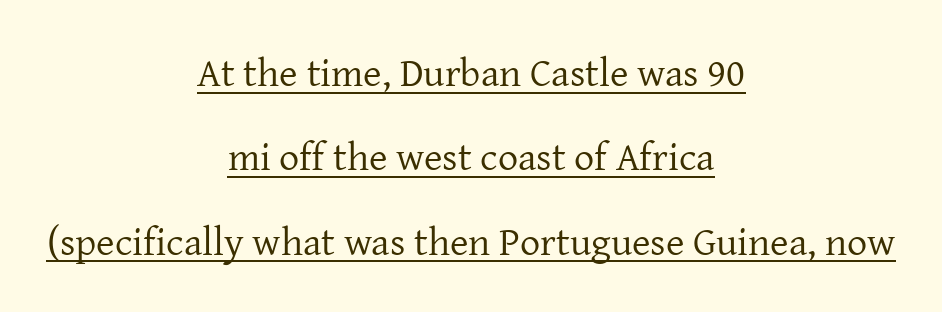
Q: Is the text bold? A: No.
Q: Is the text italic (slanted)? A: No, it is upright.
Q: Is the typeface a serif or a sans-serif typeface? A: Serif.
Q: Is the text underlined? A: Yes.
Q: How is the paragraph aligned? A: Centered.
Q: Is the spacing between letters normal or unusually wide? A: Normal.
Q: Is the spacing between lines tight, normal or loose? A: Loose.
Q: Width (condensed, normal, or wide)? A: Normal.
Q: Stroke contrast? A: Low.
Q: x-height? A: Medium.
Q: Monospaced? A: No.
